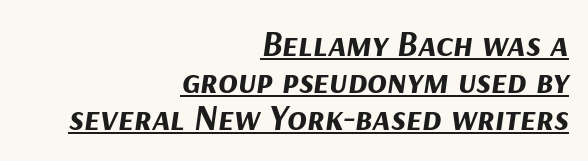
Q: Is the text bold? A: Yes.
Q: Is the text italic (slanted)? A: Yes, it leans right by about 9 degrees.
Q: Is the text underlined? A: Yes.
Q: How is the paragraph aligned? A: Right-aligned.
Q: Is the spacing between letters normal or unusually wide? A: Normal.
Q: Is the spacing between lines tight, normal or loose? A: Tight.
Q: Width (condensed, normal, or wide)? A: Normal.
Q: Stroke contrast? A: Medium.
Q: x-height? A: Medium.
Q: Monospaced? A: No.
